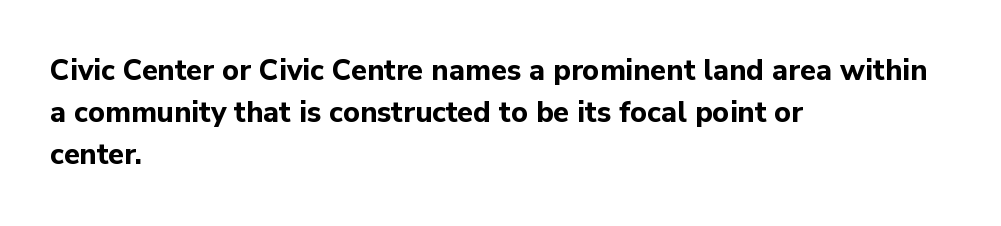
The image shows 29 px bold sans-serif type, upright; set left-aligned, normal line spacing (1.45x), normal letter spacing, not underlined; low stroke contrast and a medium x-height.
